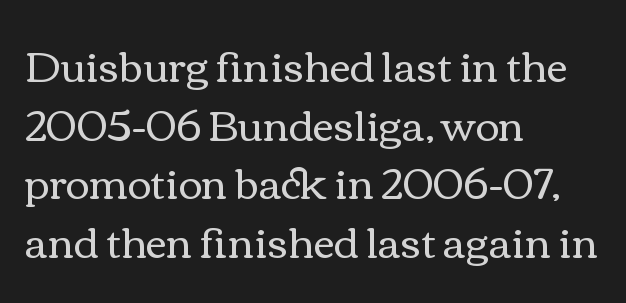
The image shows 41 px regular-weight, wide type, upright; set left-aligned, normal line spacing (1.43x), normal letter spacing, not underlined; a medium x-height.
